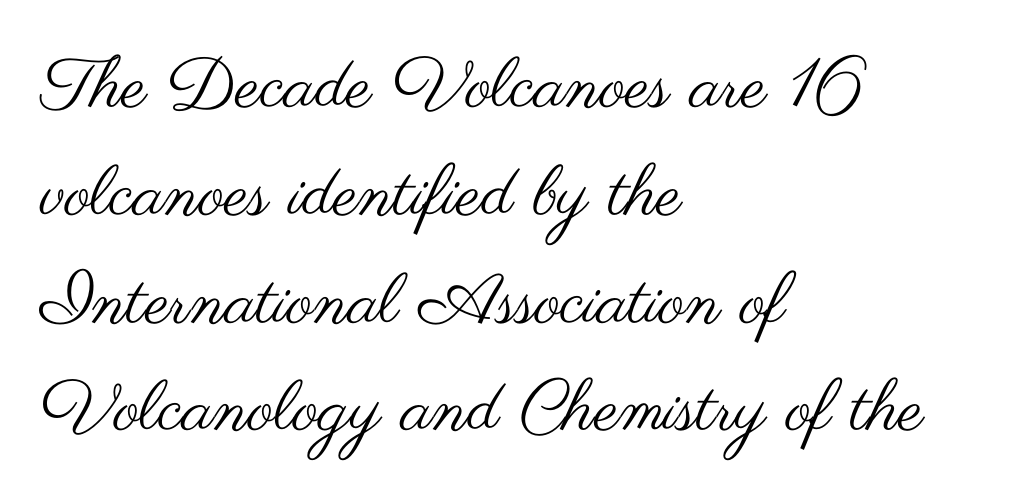
Q: Is the text bold? A: No.
Q: Is the text italic (slanted)? A: Yes.
Q: Is the typeface a serif or a sans-serif typeface? A: Sans-serif.
Q: Is the text underlined? A: No.
Q: How is the paragraph aligned? A: Left-aligned.
Q: Is the spacing between letters normal or unusually wide? A: Normal.
Q: Is the spacing between lines tight, normal or loose? A: Normal.
Q: Width (condensed, normal, or wide)? A: Wide.
Q: Stroke contrast? A: Medium.
Q: x-height? A: Small.
Q: Monospaced? A: No.
